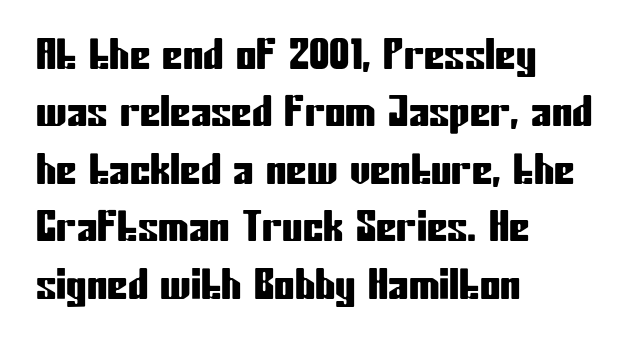
{"serif": "no", "italic": "no", "width": "condensed", "stroke_contrast": "low", "x_height": "medium", "monospaced": "no", "underline": "no", "align": "left", "line_spacing": "normal", "line_spacing_ratio": 1.4, "letter_spacing": "normal", "letter_spacing_em": 0.0, "glyph_px": 41}
